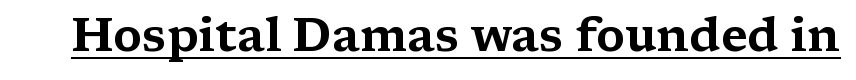
Q: Is the text italic (slanted)? A: No, it is upright.
Q: Is the typeface a serif or a sans-serif typeface? A: Serif.
Q: Is the text underlined? A: Yes.
Q: Is the spacing between letters normal or unusually wide? A: Normal.
Q: Width (condensed, normal, or wide)? A: Wide.
Q: Stroke contrast? A: Medium.
Q: x-height? A: Medium.
Q: Monospaced? A: No.
